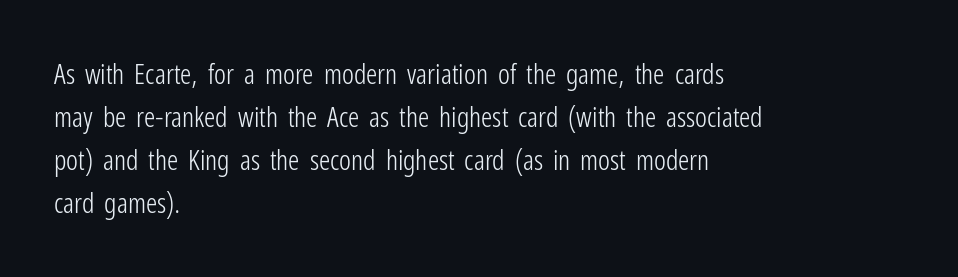
The rows are spaced the way most documents space them. The words here are not underlined. Each letter's strokes conclude bluntly, with no projecting serifs. Quick note: not italic, upright. The lines are quadded left.
